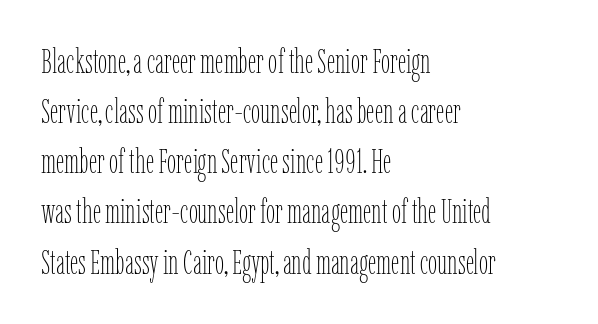
The image shows 33 px thin, condensed type, upright; set left-aligned, normal line spacing (1.52x), normal letter spacing, not underlined; low stroke contrast and a medium x-height.
